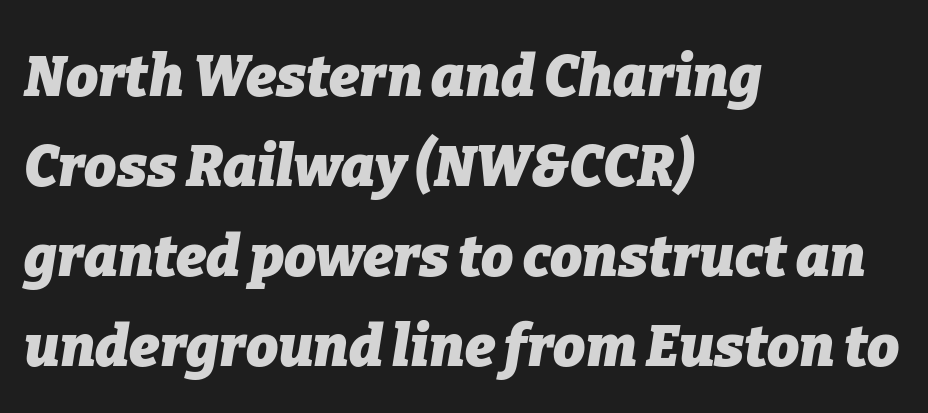
Q: Is the text bold? A: Yes.
Q: Is the text italic (slanted)? A: Yes, it leans right by about 9 degrees.
Q: Is the text underlined? A: No.
Q: How is the paragraph aligned? A: Left-aligned.
Q: Is the spacing between letters normal or unusually wide? A: Normal.
Q: Is the spacing between lines tight, normal or loose? A: Normal.
Q: Width (condensed, normal, or wide)? A: Normal.
Q: Stroke contrast? A: Low.
Q: x-height? A: Medium.
Q: Monospaced? A: No.
